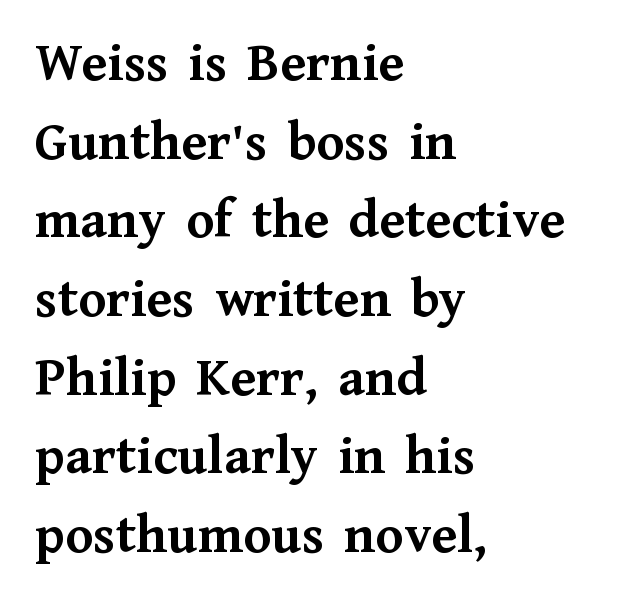
Students, note that the glyphs here touch the page at normal intervals. The rendering uses a bold face; every stroke is thick and dark. The rendering uses natural spacing where letterforms have individual widths. These lines are set flush left with a ragged right edge.
